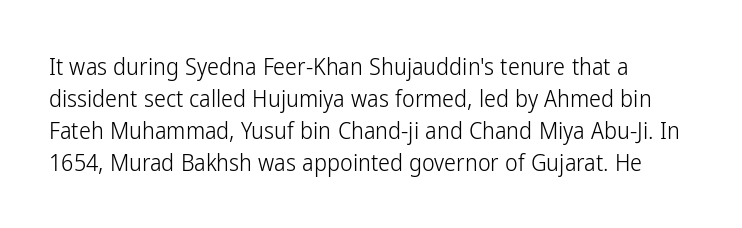
{"italic": "no", "bold": "no", "underline": "no", "align": "left", "line_spacing": "normal", "line_spacing_ratio": 1.33, "letter_spacing": "normal", "letter_spacing_em": 0.0, "glyph_px": 24}
